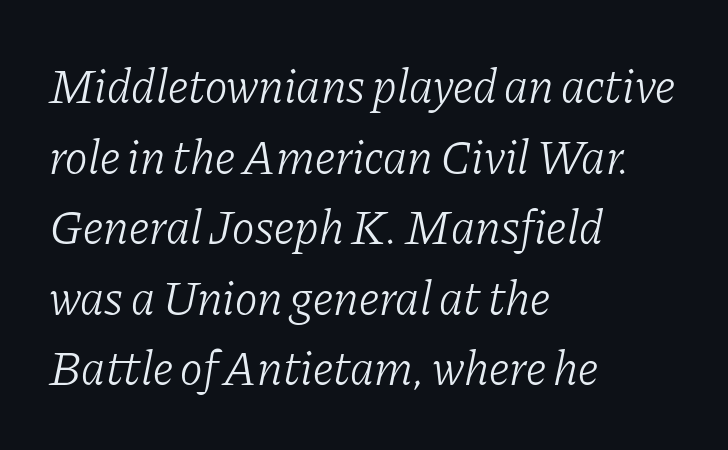
{"serif": "yes", "italic": "yes", "lean": "right", "slant_degrees": 11, "bold": "no", "weight": "light", "width": "normal", "stroke_contrast": "low", "x_height": "medium", "monospaced": "no", "underline": "no", "align": "left", "line_spacing": "normal", "line_spacing_ratio": 1.47, "letter_spacing": "normal", "letter_spacing_em": 0.0, "glyph_px": 48}
